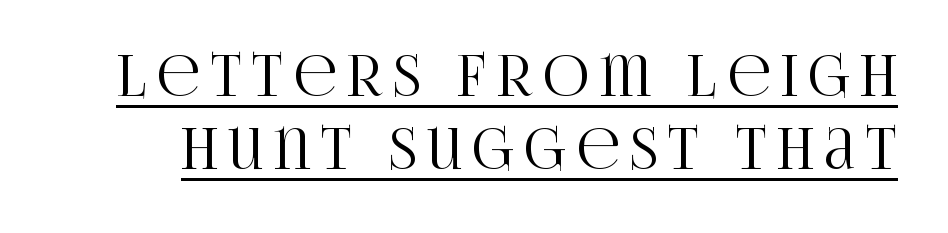
{"serif": "yes", "italic": "no", "width": "condensed", "stroke_contrast": "high", "x_height": "large", "monospaced": "no", "underline": "yes", "line_spacing": "normal", "line_spacing_ratio": 1.28, "glyph_px": 57}
